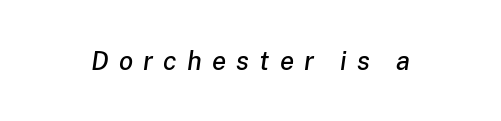
The image shows 26 px text type, italic (leaning right); set unusually wide letter spacing (+0.39 em), not underlined.
